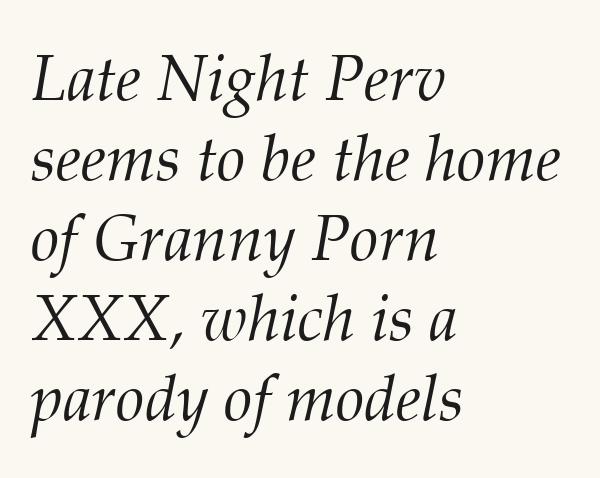
Slanted lettering throughout. This reads as an unemphasized weight, regular at the heaviest. Lines of text with bare space underneath. You can tell from the footed stems that serif type was used. Varying glyph widths throughout — classic text-font behaviour.
